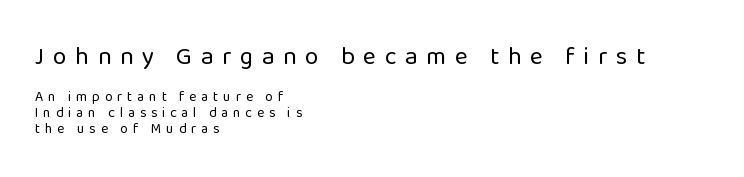
The image shows 25 px text type, upright; set left-aligned, tight line spacing (1.15x), unusually wide letter spacing (+0.34 em), not underlined; the first (top) block is 1.79x larger.
